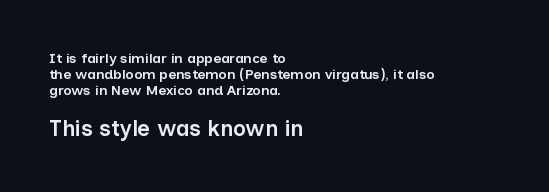
Glyph-to-glyph distance matches everyday printed text. Each row of text sits above clean, open space. Strokes here are thickened, but only to semibold level. The passage is arranged the way most books set body copy — flush left. If you drew a line through each stem, it would be perfectly vertical. This layout puts the modest block above and the oversized block below.
